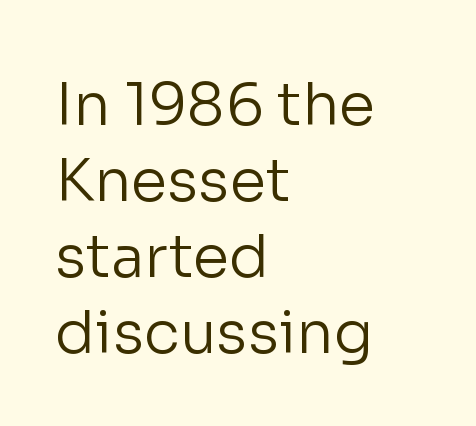
Characters remain perfectly vertical along every line. Default kerning and tracking; the words read as compact shapes. Character widths vary here, with narrow letters taking less room than wide ones. These lines stack with their left ends in a neat column. Regular leading. The weight would be labelled regular, book, light, or lighter still.
